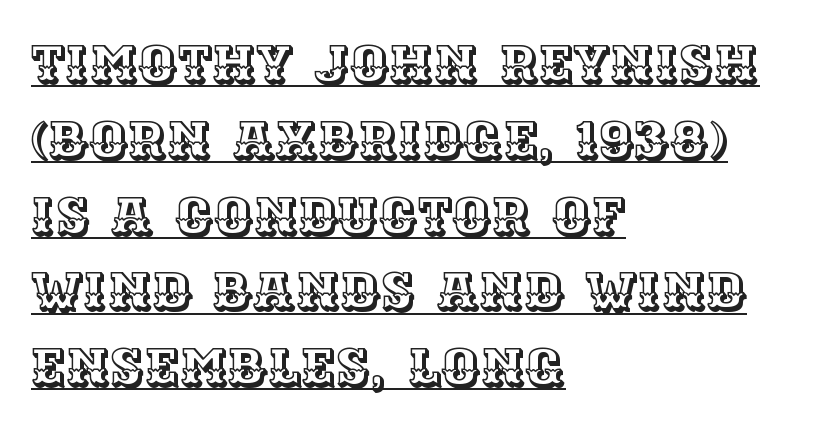
{"italic": "no", "width": "normal", "x_height": "large", "monospaced": "no", "underline": "yes", "align": "left", "line_spacing": "normal", "line_spacing_ratio": 1.43, "letter_spacing": "normal", "letter_spacing_em": 0.0, "glyph_px": 53}
